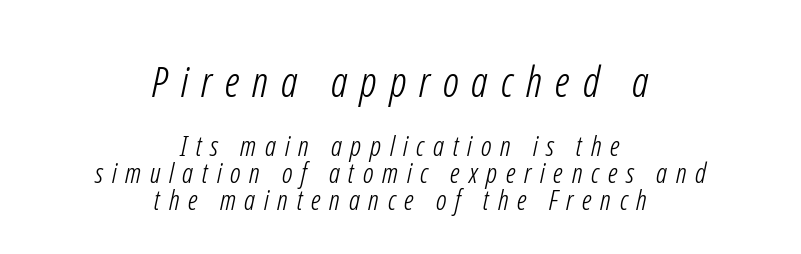
{"serif": "no", "bold": "no", "weight": "light", "width": "condensed", "stroke_contrast": "low", "x_height": "medium", "monospaced": "no", "underline": "no", "align": "center", "line_spacing": "tight", "line_spacing_ratio": 0.96, "letter_spacing": "wide", "letter_spacing_em": 0.31, "larger_block": "first", "size_ratio": 1.5, "glyph_px": 42}
